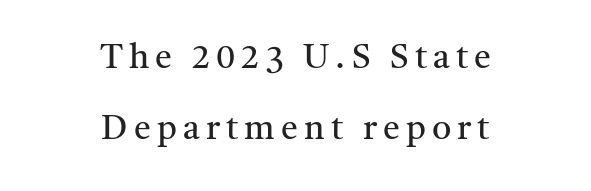
Is the stroke heavy? The answer is a plain regular-or-lighter. Casual observation: everything's sitting right in the middle. Unlike italic type, these characters show no tilt at all. Honestly, there is no underline to notice here at all. Do the characters align in a grid? No, the font is proportional. Students, observe: this is what heavily led, spacious text looks like.
